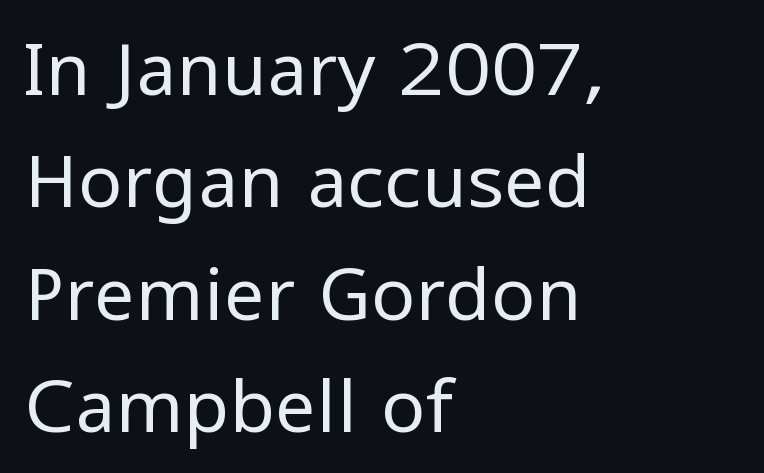
Q: Is the text bold? A: No.
Q: Is the text italic (slanted)? A: No, it is upright.
Q: Is the typeface a serif or a sans-serif typeface? A: Sans-serif.
Q: Is the text underlined? A: No.
Q: How is the paragraph aligned? A: Left-aligned.
Q: Is the spacing between letters normal or unusually wide? A: Normal.
Q: Is the spacing between lines tight, normal or loose? A: Normal.
Q: Width (condensed, normal, or wide)? A: Normal.
Q: Stroke contrast? A: Low.
Q: x-height? A: Medium.
Q: Monospaced? A: No.
